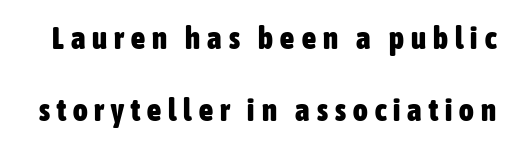
Q: Is the text bold? A: Yes.
Q: Is the text italic (slanted)? A: No, it is upright.
Q: Is the typeface a serif or a sans-serif typeface? A: Sans-serif.
Q: Is the text underlined? A: No.
Q: Is the spacing between letters normal or unusually wide? A: Unusually wide.
Q: Is the spacing between lines tight, normal or loose? A: Loose.
Q: Width (condensed, normal, or wide)? A: Condensed.
Q: Stroke contrast? A: Low.
Q: x-height? A: Medium.
Q: Monospaced? A: No.
